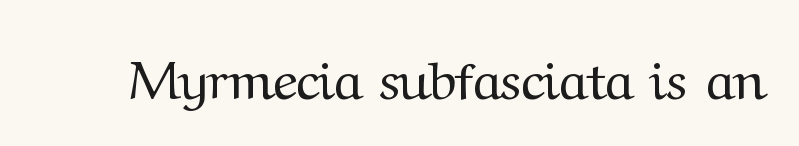
Q: Is the text bold? A: No.
Q: Is the text italic (slanted)? A: No, it is upright.
Q: Is the typeface a serif or a sans-serif typeface? A: Serif.
Q: Is the text underlined? A: No.
Q: Is the spacing between letters normal or unusually wide? A: Normal.
Q: Width (condensed, normal, or wide)? A: Normal.
Q: Stroke contrast? A: Medium.
Q: x-height? A: Medium.
Q: Monospaced? A: No.
